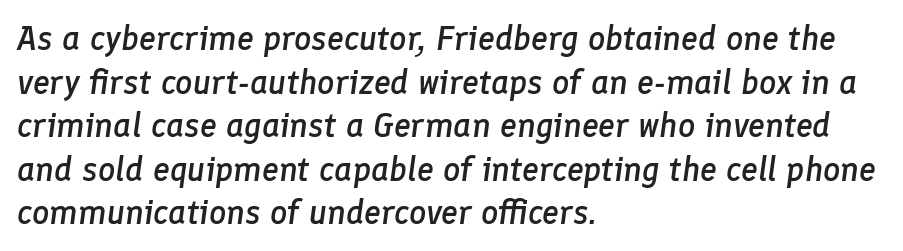
The image shows 34 px semibold type, italic (leaning right); set left-aligned, normal line spacing (1.28x), normal letter spacing, not underlined; low stroke contrast and a medium x-height.
